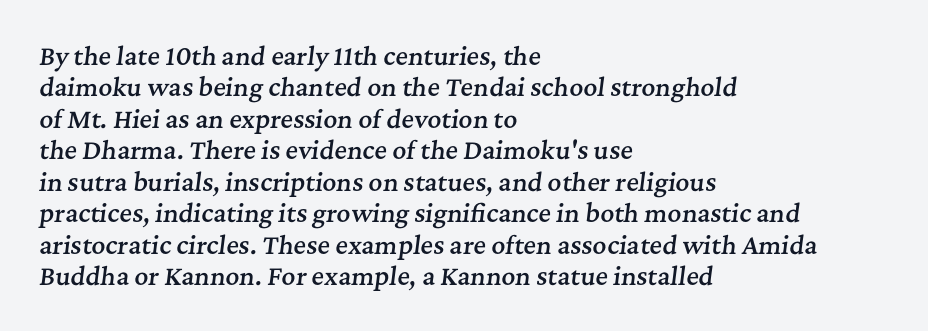
{"italic": "yes", "lean": "right", "slant_degrees": 7, "bold": "semi", "underline": "no", "align": "left", "line_spacing": "normal", "line_spacing_ratio": 1.31, "letter_spacing": "normal", "letter_spacing_em": 0.0, "glyph_px": 24}
